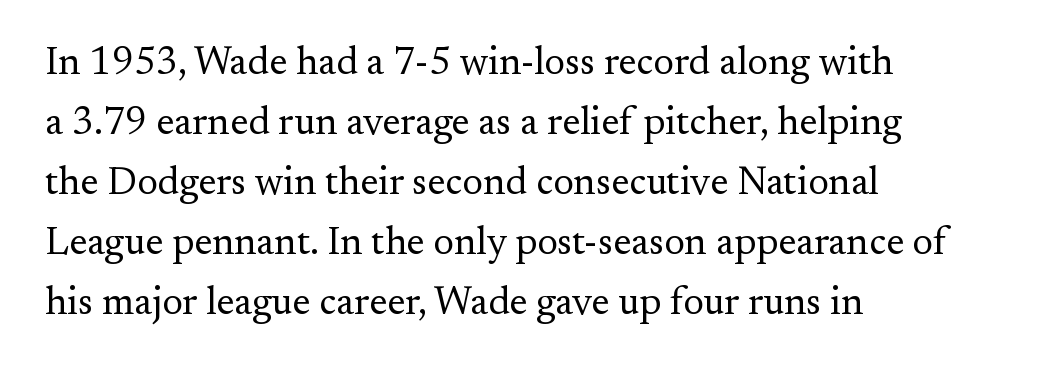
Q: Is the text bold? A: No.
Q: Is the text italic (slanted)? A: No, it is upright.
Q: Is the typeface a serif or a sans-serif typeface? A: Serif.
Q: Is the text underlined? A: No.
Q: How is the paragraph aligned? A: Left-aligned.
Q: Is the spacing between letters normal or unusually wide? A: Normal.
Q: Is the spacing between lines tight, normal or loose? A: Normal.
Q: Width (condensed, normal, or wide)? A: Normal.
Q: Stroke contrast? A: Medium.
Q: x-height? A: Small.
Q: Monospaced? A: No.
